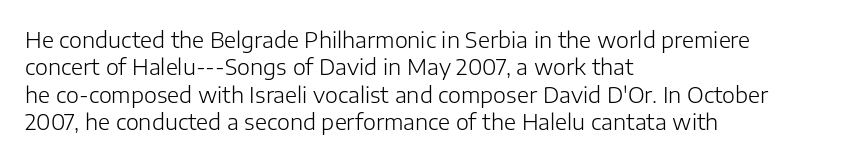
Q: Is the text bold? A: No.
Q: Is the text italic (slanted)? A: No, it is upright.
Q: Is the text underlined? A: No.
Q: How is the paragraph aligned? A: Left-aligned.
Q: Is the spacing between letters normal or unusually wide? A: Normal.
Q: Is the spacing between lines tight, normal or loose? A: Normal.
